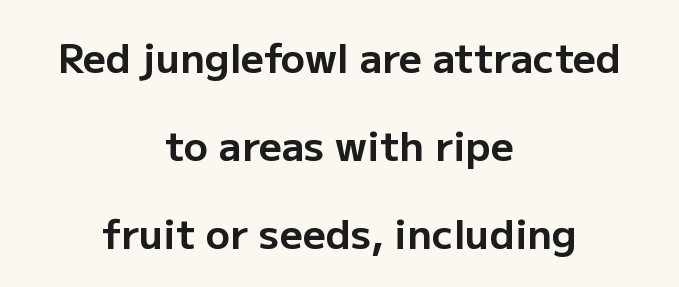
Q: Is the text bold? A: Yes.
Q: Is the text italic (slanted)? A: No, it is upright.
Q: Is the typeface a serif or a sans-serif typeface? A: Sans-serif.
Q: Is the text underlined? A: No.
Q: How is the paragraph aligned? A: Centered.
Q: Is the spacing between letters normal or unusually wide? A: Normal.
Q: Is the spacing between lines tight, normal or loose? A: Loose.
Q: Width (condensed, normal, or wide)? A: Normal.
Q: Stroke contrast? A: Low.
Q: x-height? A: Medium.
Q: Monospaced? A: No.
